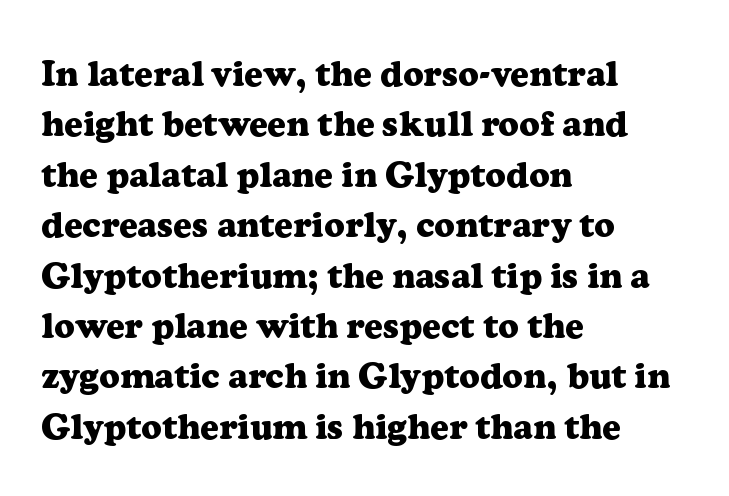
The image shows 36 px heavy serif type, upright; set left-aligned, normal line spacing (1.4x), normal letter spacing, not underlined; low stroke contrast and a medium x-height.
